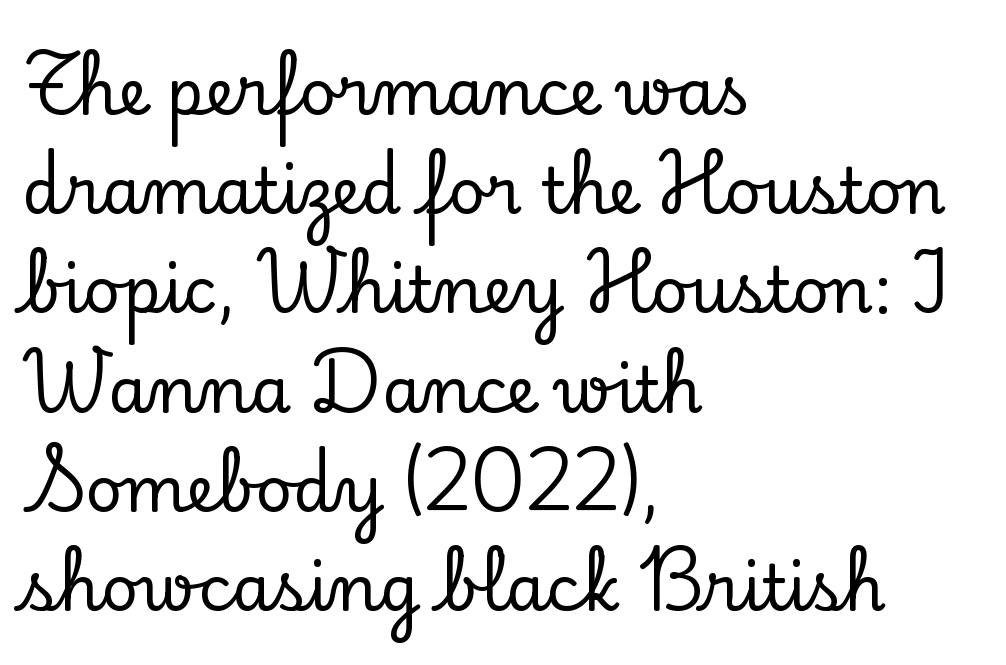
The image shows 64 px serif type, upright; set left-aligned, normal line spacing (1.55x), normal letter spacing, not underlined; low stroke contrast and a small x-height.
